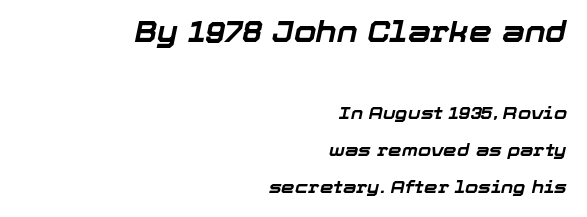
The image shows 29 px bold type, italic (leaning right); set right-aligned, loose line spacing (2.17x), normal letter spacing, not underlined; the first (top) block is 1.71x larger; low stroke contrast and a medium x-height.
